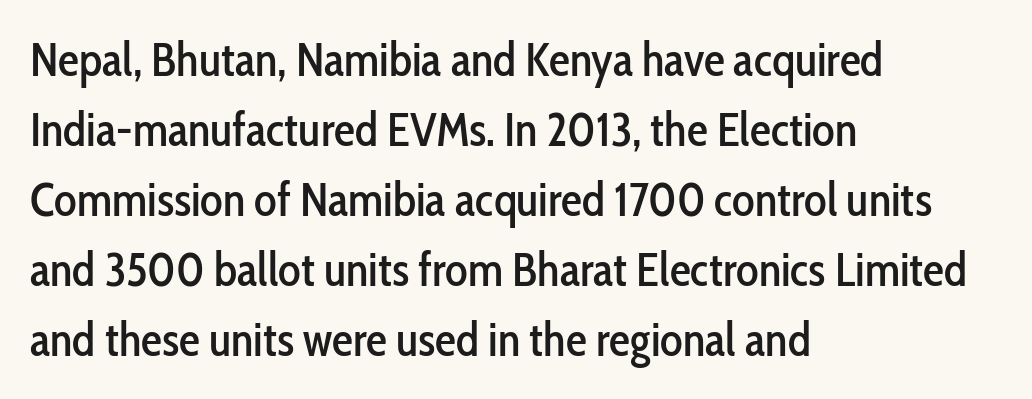
Q: Is the text italic (slanted)? A: No, it is upright.
Q: Is the typeface a serif or a sans-serif typeface? A: Sans-serif.
Q: Is the text underlined? A: No.
Q: How is the paragraph aligned? A: Left-aligned.
Q: Is the spacing between letters normal or unusually wide? A: Normal.
Q: Is the spacing between lines tight, normal or loose? A: Normal.
Q: Width (condensed, normal, or wide)? A: Condensed.
Q: Stroke contrast? A: Low.
Q: x-height? A: Medium.
Q: Monospaced? A: No.
